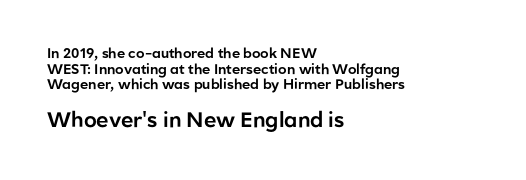
The image shows 21 px text type, upright; set left-aligned, tight line spacing (1.12x), normal letter spacing, not underlined; the second (bottom) block is 1.5x larger.
